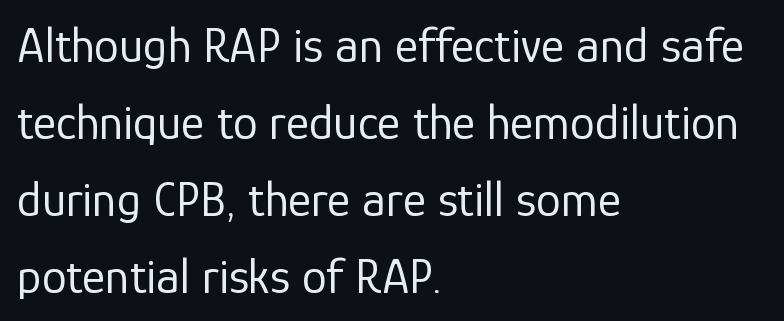
The image shows 50 px regular-weight sans-serif type, upright; set left-aligned, normal line spacing (1.54x), normal letter spacing, not underlined; low stroke contrast and a medium x-height.
